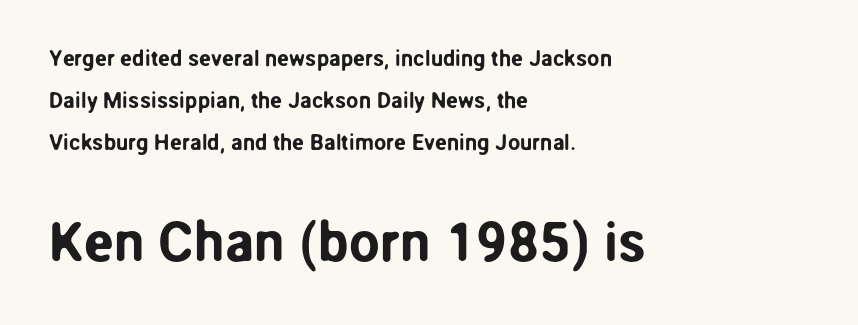
The image shows 55 px sans-serif type, upright; set left-aligned, loose line spacing (1.91x), normal letter spacing, not underlined; the second (bottom) block is 2.5x larger; low stroke contrast and a medium x-height.
